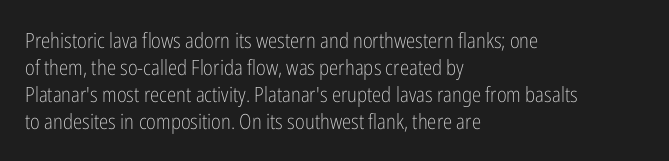
These lines keep a tight, regular rhythm from letter to letter. The rows are spaced the way most documents space them. Nothing heavy about these letters — not bold at all. A roman cut, with each character standing at attention. Check under the words: just untouched page. All the whitespace from short lines collects on the right.
